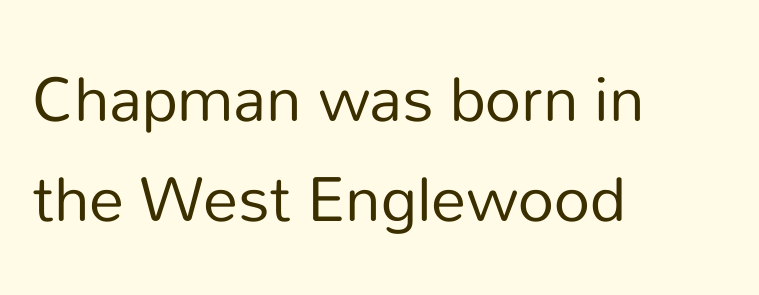
{"serif": "no", "italic": "no", "bold": "no", "weight": "regular", "width": "normal", "stroke_contrast": "low", "x_height": "medium", "monospaced": "no", "underline": "no", "align": "left", "line_spacing": "normal", "line_spacing_ratio": 1.43, "letter_spacing": "normal", "letter_spacing_em": 0.0, "glyph_px": 70}
